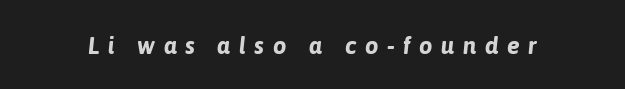
{"italic": "yes", "lean": "right", "slant_degrees": 6, "bold": "yes", "underline": "no", "letter_spacing": "wide", "letter_spacing_em": 0.35, "glyph_px": 24}
